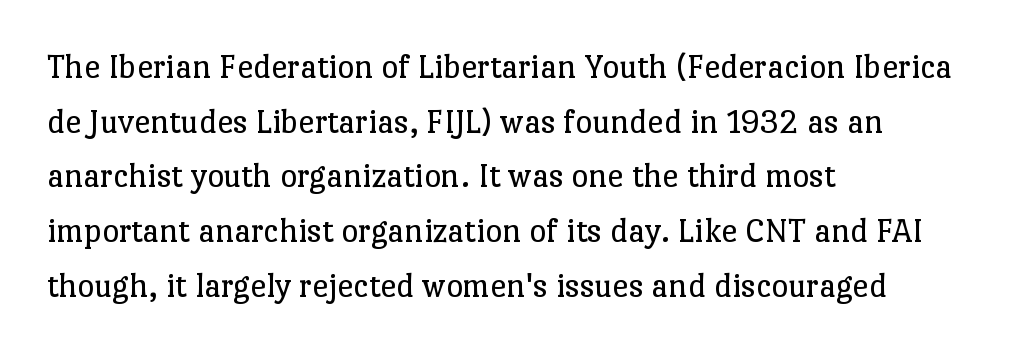
Q: Is the text bold? A: No.
Q: Is the text italic (slanted)? A: No, it is upright.
Q: Is the typeface a serif or a sans-serif typeface? A: Serif.
Q: Is the text underlined? A: No.
Q: How is the paragraph aligned? A: Left-aligned.
Q: Is the spacing between letters normal or unusually wide? A: Normal.
Q: Is the spacing between lines tight, normal or loose? A: Normal.
Q: Width (condensed, normal, or wide)? A: Normal.
Q: Stroke contrast? A: Low.
Q: x-height? A: Medium.
Q: Monospaced? A: No.
